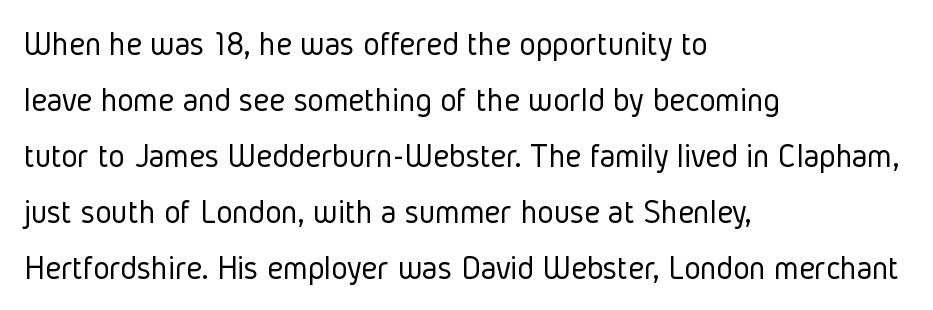
{"serif": "no", "italic": "no", "bold": "no", "weight": "light", "width": "condensed", "stroke_contrast": "low", "x_height": "medium", "monospaced": "no", "underline": "no", "align": "left", "line_spacing": "normal", "line_spacing_ratio": 1.6, "letter_spacing": "normal", "letter_spacing_em": 0.0, "glyph_px": 35}
